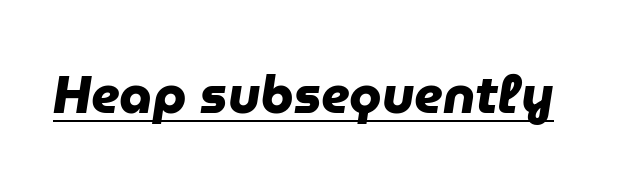
Caption: standard tracking, unaltered. A sans-serif font was chosen for this passage. This is heavy type, rendered in bold. Caption: lettering with a line underneath. Varying glyph widths throughout — classic text-font behaviour.
